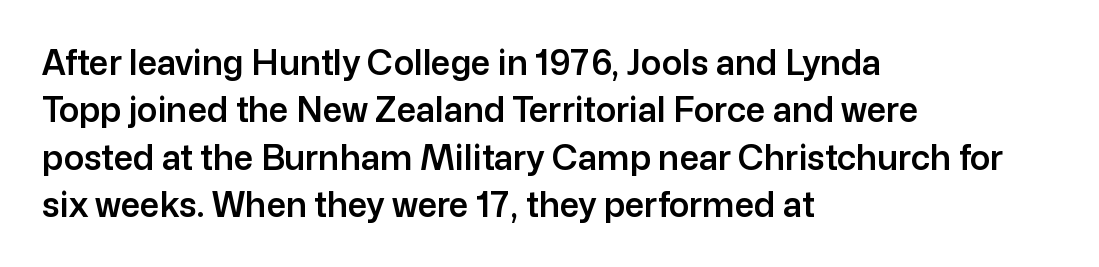
{"serif": "no", "italic": "no", "width": "normal", "stroke_contrast": "low", "x_height": "medium", "monospaced": "no", "underline": "no", "align": "left", "line_spacing": "normal", "line_spacing_ratio": 1.39, "letter_spacing": "normal", "letter_spacing_em": 0.0, "glyph_px": 34}
